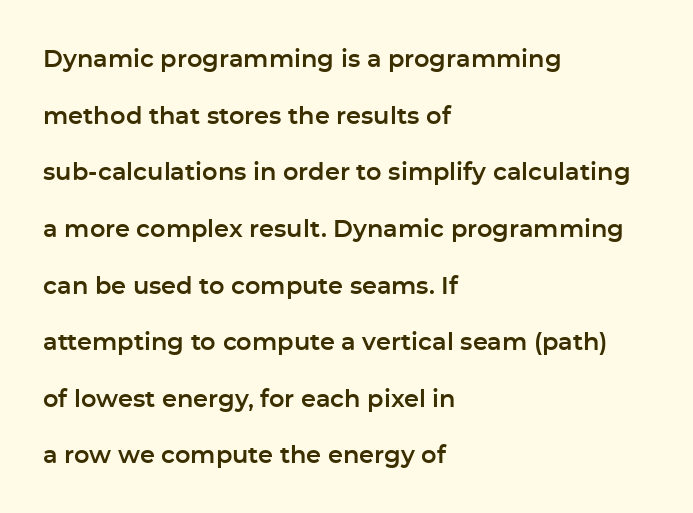
{"italic": "no", "underline": "no", "align": "left", "line_spacing": "loose", "line_spacing_ratio": 2.36, "letter_spacing": "normal", "letter_spacing_em": 0.0, "glyph_px": 24}
